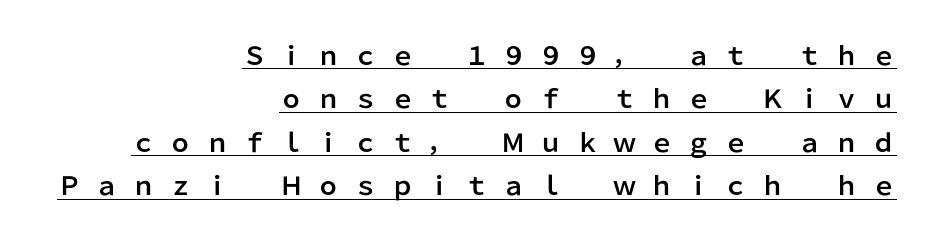
The image shows 25 px text type, upright; set right-aligned, line spacing 1.74x, unusually wide letter spacing (+0.48 em), underlined.
